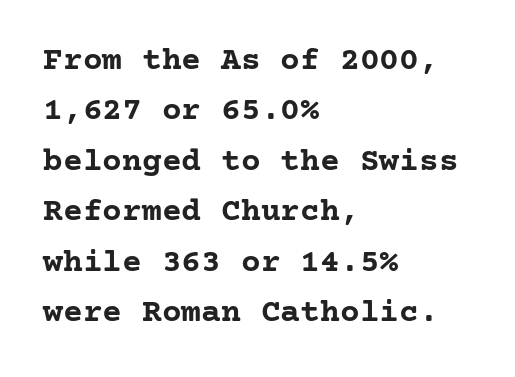
Q: Is the text bold? A: Yes.
Q: Is the text italic (slanted)? A: No, it is upright.
Q: Is the typeface a serif or a sans-serif typeface? A: Serif.
Q: Is the text underlined? A: No.
Q: How is the paragraph aligned? A: Left-aligned.
Q: Is the spacing between letters normal or unusually wide? A: Normal.
Q: Is the spacing between lines tight, normal or loose? A: Normal.
Q: Width (condensed, normal, or wide)? A: Normal.
Q: Stroke contrast? A: Low.
Q: x-height? A: Medium.
